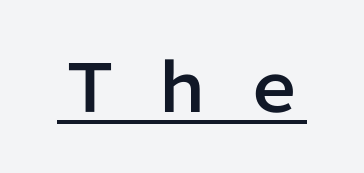
The specimen includes a rule beneath the text block's lines. Nope, not italic — everything's standing straight. The glyphs in this specimen are sans serif. Character widths vary here, with narrow letters taking less room than wide ones. The letterforms stand isolated, each surrounded by extra space.
